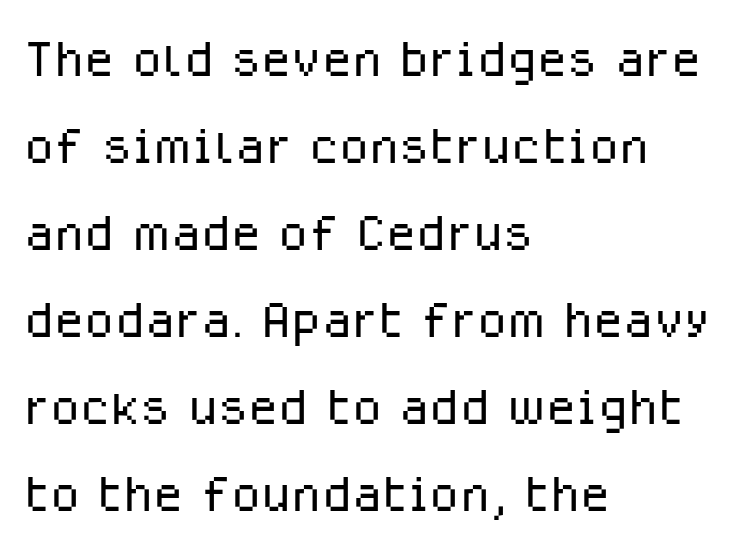
Italic? Not at all — the glyphs are vertical. The strokes carry an ordinary text weight at most. The compositor pushed each line to the left boundary. Proportional: the letters do not fall into vertical columns.
